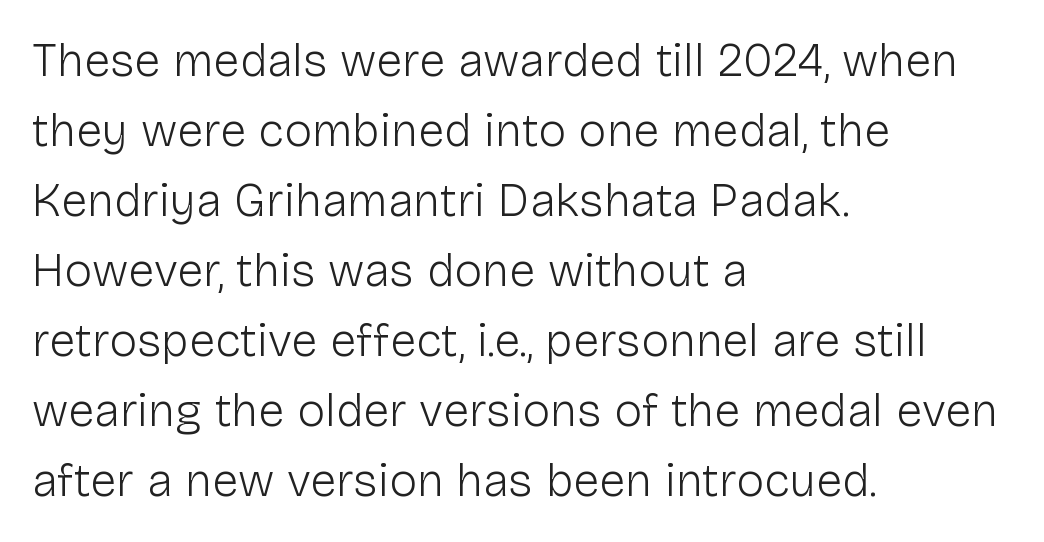
Q: Is the text bold? A: No.
Q: Is the text italic (slanted)? A: No, it is upright.
Q: Is the typeface a serif or a sans-serif typeface? A: Sans-serif.
Q: Is the text underlined? A: No.
Q: How is the paragraph aligned? A: Left-aligned.
Q: Is the spacing between letters normal or unusually wide? A: Normal.
Q: Is the spacing between lines tight, normal or loose? A: Normal.
Q: Width (condensed, normal, or wide)? A: Normal.
Q: Stroke contrast? A: Low.
Q: x-height? A: Medium.
Q: Monospaced? A: No.
